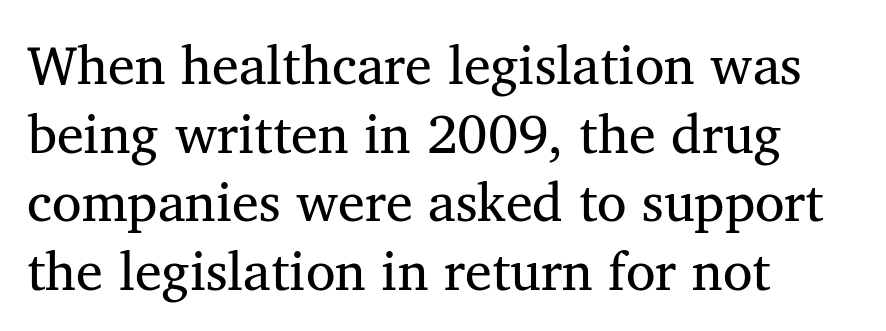
{"serif": "yes", "italic": "no", "bold": "no", "weight": "regular", "width": "normal", "stroke_contrast": "medium", "x_height": "medium", "monospaced": "no", "underline": "no", "align": "left", "line_spacing": "normal", "line_spacing_ratio": 1.27, "letter_spacing": "normal", "letter_spacing_em": 0.0, "glyph_px": 54}
